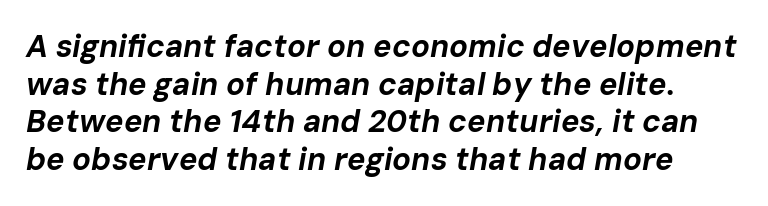
You could not count columns in this text — the font is proportionally spaced. It's the slanting kind of type. Tracking value appears to be zero — textbook default spacing. Heavy, bold letterforms. The foot of each line stays bare and open.
